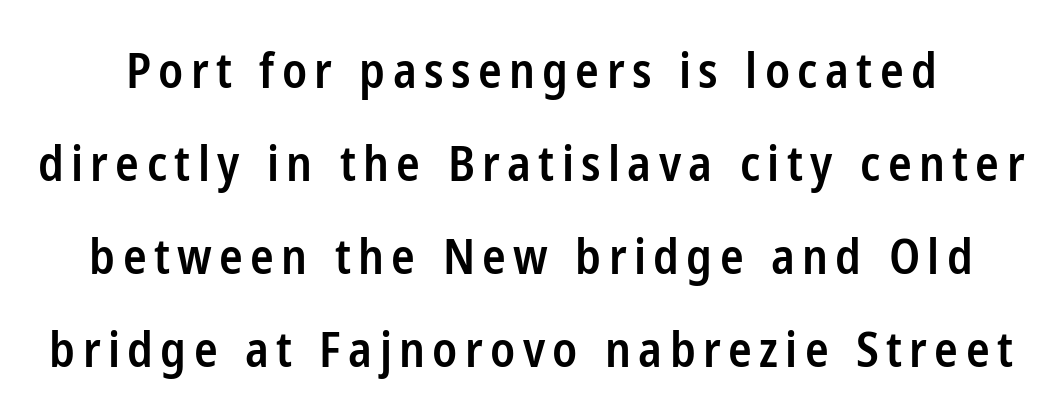
{"serif": "no", "italic": "no", "bold": "semi", "weight": "semibold", "width": "condensed", "stroke_contrast": "low", "x_height": "medium", "monospaced": "no", "underline": "no", "line_spacing": "loose", "line_spacing_ratio": 1.9, "glyph_px": 49}
